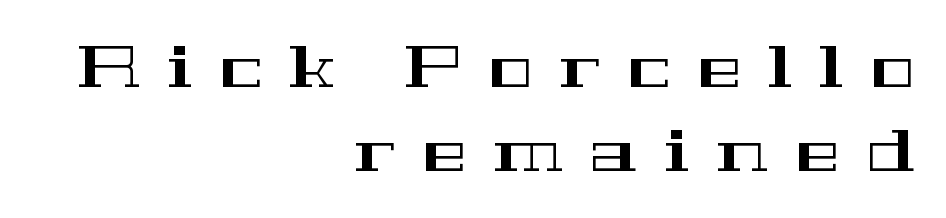
{"serif": "yes", "italic": "no", "width": "wide", "stroke_contrast": "high", "x_height": "medium", "monospaced": "no", "underline": "no", "align": "right", "line_spacing": "normal", "line_spacing_ratio": 1.43, "letter_spacing": "wide", "letter_spacing_em": 0.46, "glyph_px": 59}
